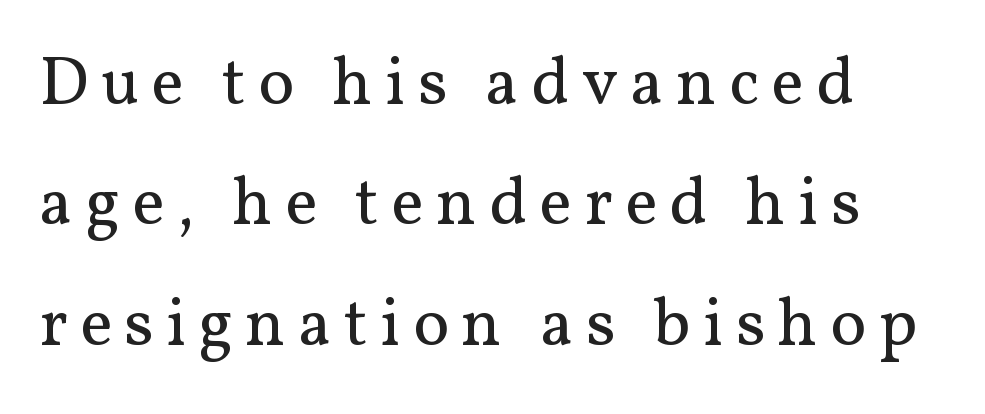
{"serif": "yes", "italic": "no", "bold": "no", "weight": "regular", "width": "normal", "stroke_contrast": "medium", "x_height": "medium", "monospaced": "no", "underline": "no", "align": "left", "line_spacing_ratio": 1.77, "glyph_px": 68}
